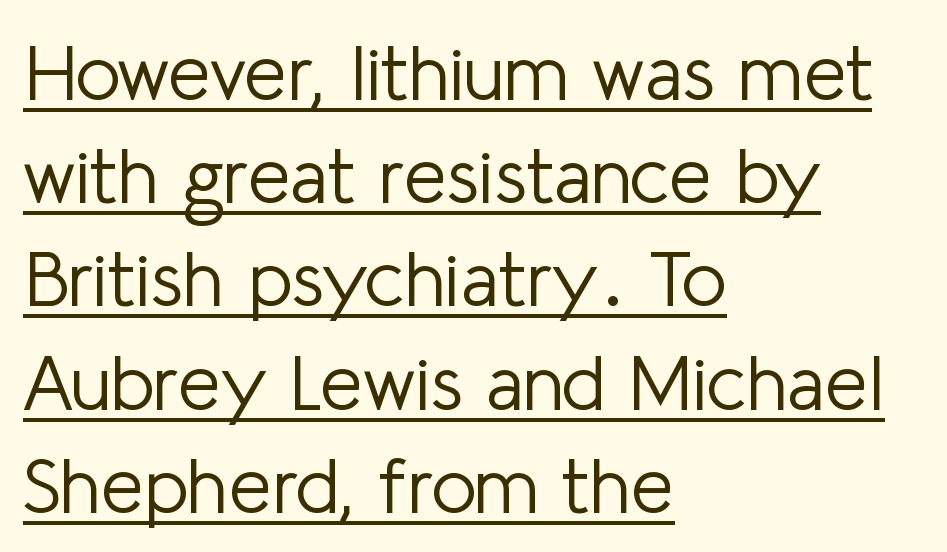
The image shows 77 px light sans-serif type, upright; set left-aligned, normal line spacing (1.34x), normal letter spacing, underlined; low stroke contrast and a medium x-height.
